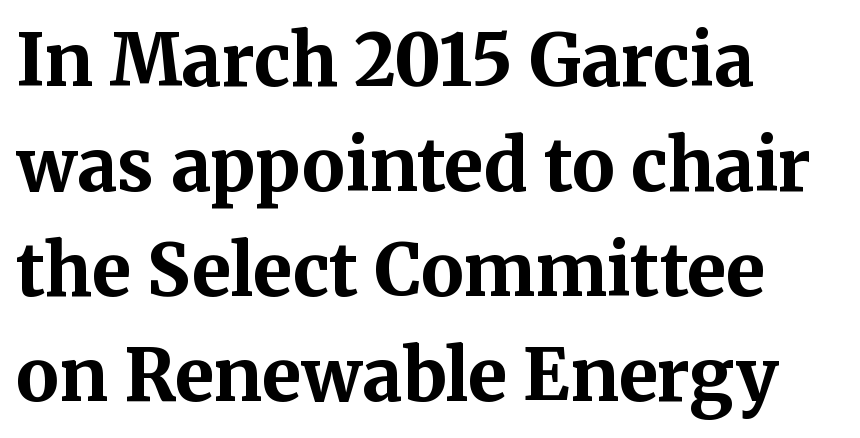
The image shows 71 px bold serif type, upright; set left-aligned, normal line spacing (1.48x), normal letter spacing, not underlined; medium stroke contrast and a medium x-height.
